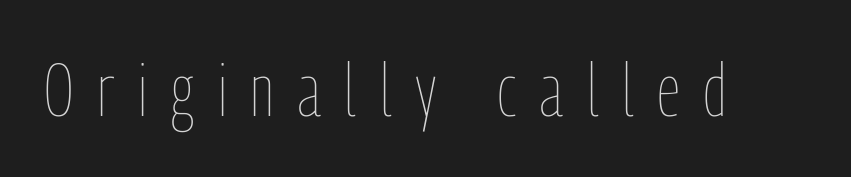
Q: Is the text bold? A: No.
Q: Is the text italic (slanted)? A: No, it is upright.
Q: Is the text underlined? A: No.
Q: Is the spacing between letters normal or unusually wide? A: Unusually wide.
Q: Width (condensed, normal, or wide)? A: Condensed.
Q: Stroke contrast? A: Low.
Q: x-height? A: Medium.
Q: Monospaced? A: No.
